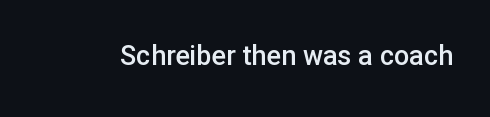
The image shows 27 px text type, upright; set normal letter spacing, not underlined.
